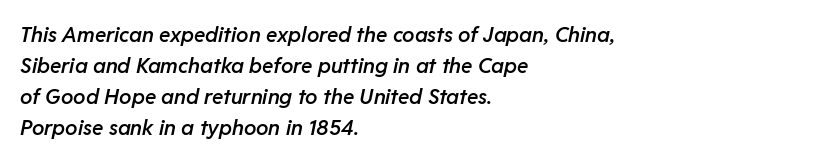
Q: Is the text bold? A: Semi-bold.
Q: Is the text italic (slanted)? A: Yes, it leans right by about 11 degrees.
Q: Is the text underlined? A: No.
Q: How is the paragraph aligned? A: Left-aligned.
Q: Is the spacing between letters normal or unusually wide? A: Normal.
Q: Is the spacing between lines tight, normal or loose? A: Normal.
